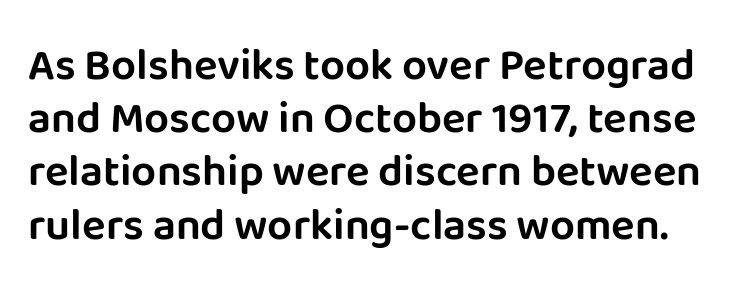
The image shows 44 px sans-serif type, upright; set line spacing 1.21x, normal letter spacing, not underlined; low stroke contrast and a large x-height.
